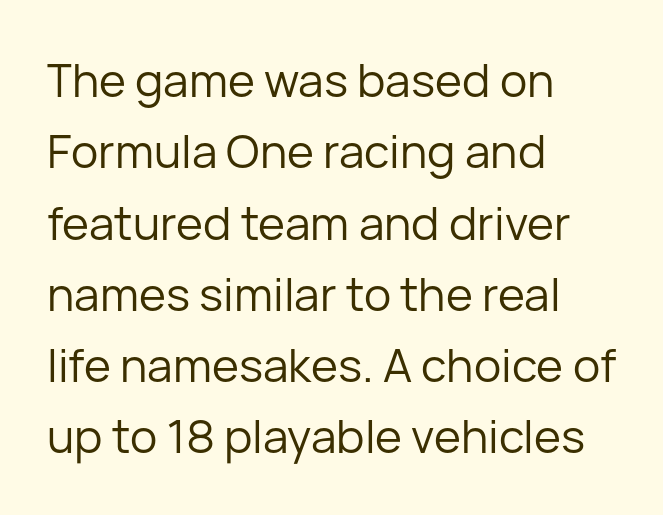
{"serif": "no", "italic": "no", "bold": "no", "weight": "regular", "width": "normal", "stroke_contrast": "low", "x_height": "medium", "monospaced": "no", "underline": "no", "align": "left", "line_spacing": "normal", "line_spacing_ratio": 1.55, "letter_spacing": "normal", "letter_spacing_em": 0.0, "glyph_px": 46}
